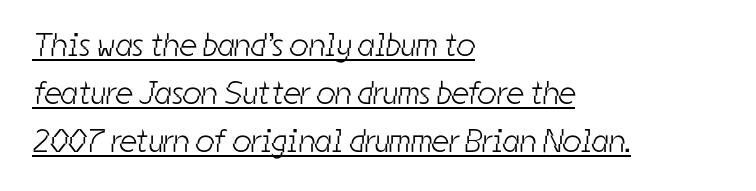
The image shows 33 px light, condensed sans-serif type; set left-aligned, normal line spacing (1.45x), normal letter spacing, underlined; low stroke contrast and a medium x-height.
